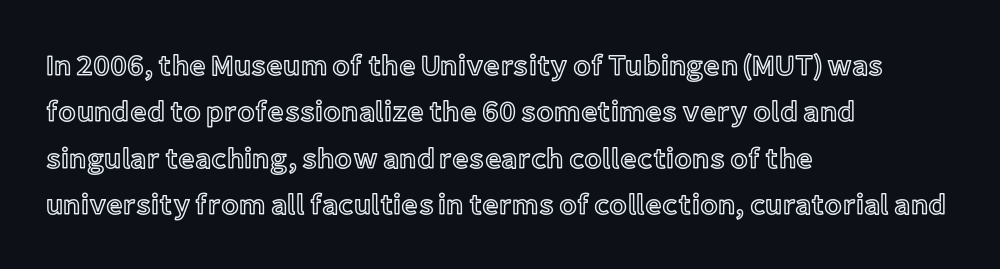
The image shows 29 px text type, upright; set left-aligned, normal line spacing (1.6x), normal letter spacing, not underlined; a medium x-height.
